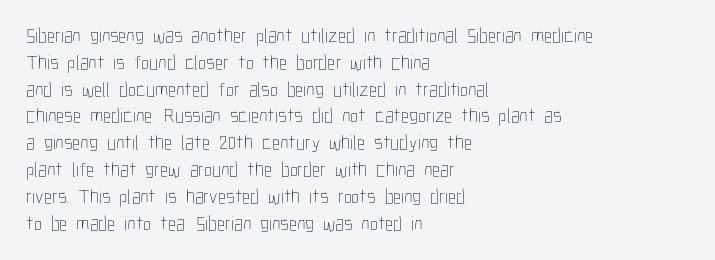
Unlike italic type, these characters show no tilt at all. Honestly, there is no underline to notice here at all. The ragged edge is on the right, which tells us the setting is flush left. Tracking here is standard; glyphs follow each other at the usual distance.
